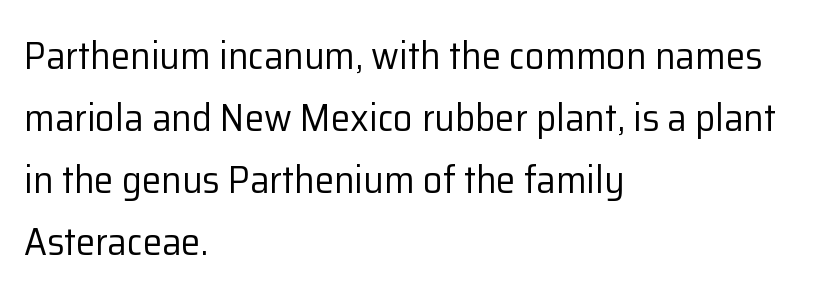
The image shows 39 px regular-weight sans-serif type, upright; set left-aligned, normal line spacing (1.59x), normal letter spacing, not underlined; low stroke contrast and a medium x-height.
